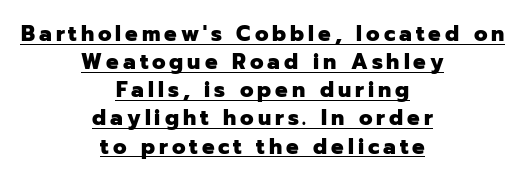
Pretty heavy lettering here — definitely bold. Compared with undecorated copy, this sample adds a rule below the words. A typesetter would mark this as roman, not italic. The block of text has a typical density, with ordinary space between rows.
